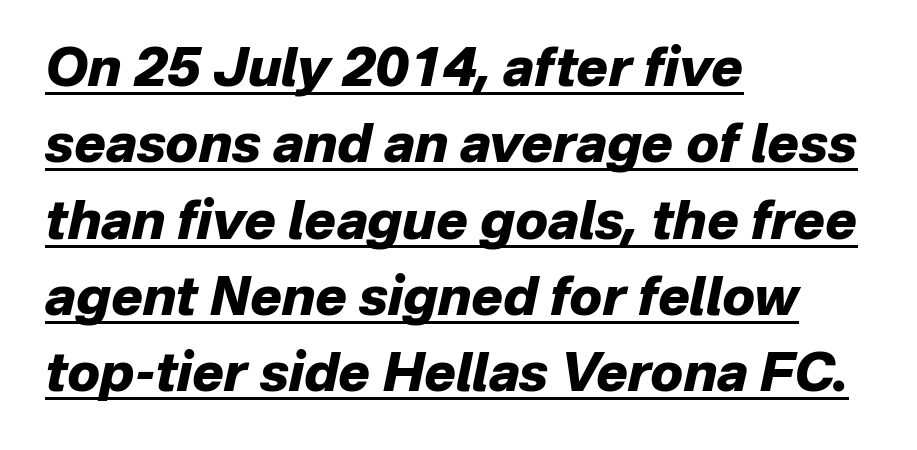
The strokes are fattened all the way to bold. Every row of glyphs begins at an identical x-position on the left. The rendering keeps characters at their native spacing. Regarding leading, the lines here are spaced in the standard way. This sample carries an underscore along the baseline area.
